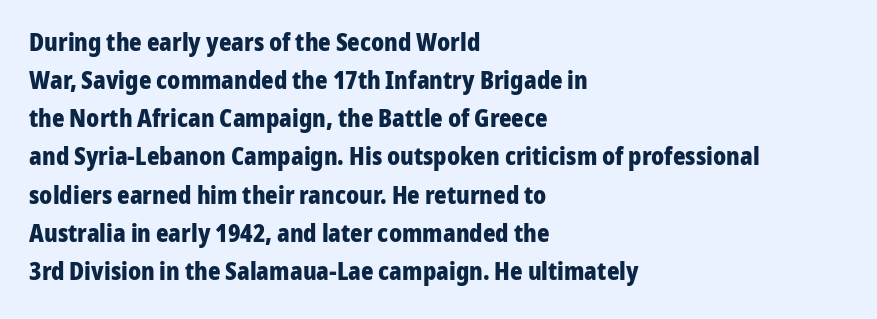
The image shows 24 px bold type, upright; set left-aligned, normal line spacing (1.59x), normal letter spacing, not underlined.
